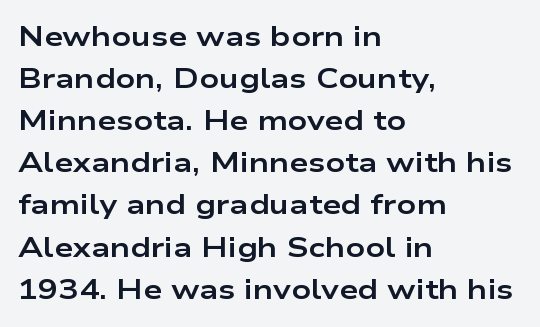
{"italic": "no", "bold": "yes", "underline": "no", "align": "left", "line_spacing": "normal", "line_spacing_ratio": 1.56, "letter_spacing": "normal", "letter_spacing_em": 0.0, "glyph_px": 27}
